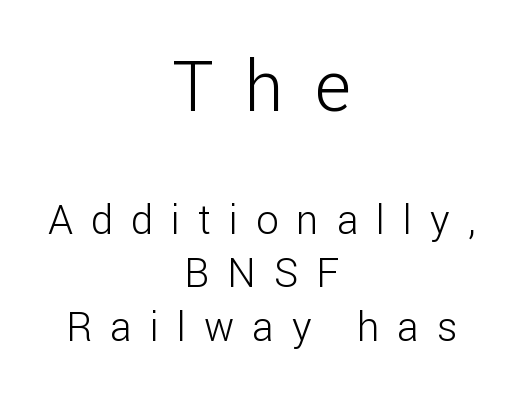
The image shows 70 px light sans-serif type, upright; set centered, normal line spacing (1.34x), unusually wide letter spacing (+0.45 em), not underlined; the first (top) block is 1.75x larger; low stroke contrast and a medium x-height.
